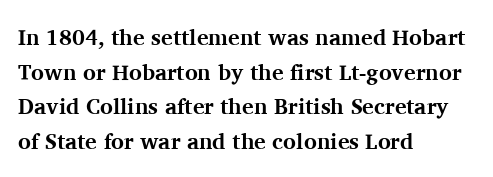
This sample uses an upright cut, with every glyph sitting square on the baseline. Whoever set this chose a conventional vertical rhythm. Students, note that the glyphs here touch the page at normal intervals. Strokes here are thick enough to call this a true bold.
